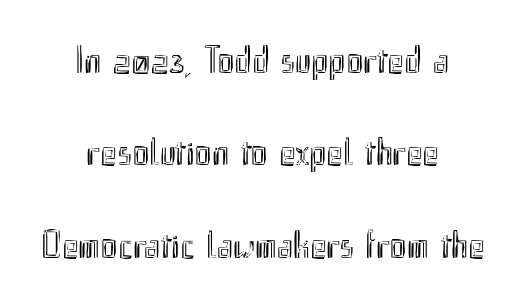
The letters stand straight up with perfectly vertical stems. Is the letter spacing exaggerated? No — it looks like the ordinary default. Bare-footed words on every line. Varying glyph widths throughout — classic text-font behaviour. If you measured baseline to baseline, you'd find a long distance.
